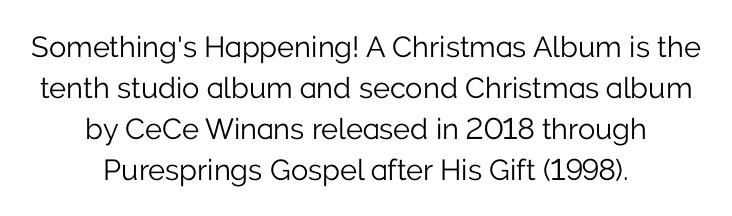
Q: Is the text bold? A: No.
Q: Is the text italic (slanted)? A: No, it is upright.
Q: Is the typeface a serif or a sans-serif typeface? A: Sans-serif.
Q: Is the text underlined? A: No.
Q: How is the paragraph aligned? A: Centered.
Q: Is the spacing between letters normal or unusually wide? A: Normal.
Q: Is the spacing between lines tight, normal or loose? A: Normal.
Q: Width (condensed, normal, or wide)? A: Normal.
Q: Stroke contrast? A: Low.
Q: x-height? A: Medium.
Q: Monospaced? A: No.
